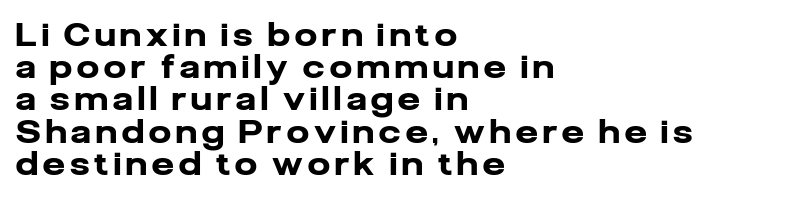
Q: Is the text bold? A: Yes.
Q: Is the text italic (slanted)? A: No, it is upright.
Q: Is the typeface a serif or a sans-serif typeface? A: Sans-serif.
Q: Is the text underlined? A: No.
Q: How is the paragraph aligned? A: Left-aligned.
Q: Is the spacing between lines tight, normal or loose? A: Tight.
Q: Width (condensed, normal, or wide)? A: Normal.
Q: Stroke contrast? A: Low.
Q: x-height? A: Medium.
Q: Monospaced? A: No.
